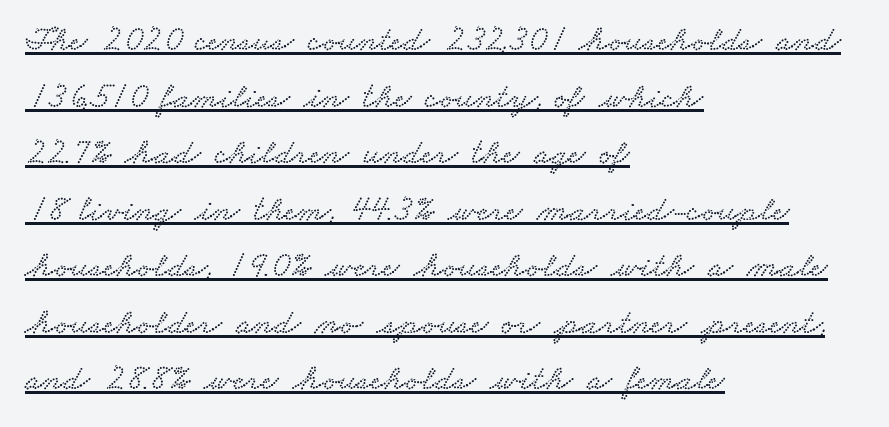
Q: Is the typeface a serif or a sans-serif typeface? A: Serif.
Q: Is the text underlined? A: Yes.
Q: How is the paragraph aligned? A: Left-aligned.
Q: Is the spacing between letters normal or unusually wide? A: Normal.
Q: Is the spacing between lines tight, normal or loose? A: Normal.
Q: Width (condensed, normal, or wide)? A: Wide.
Q: Stroke contrast? A: Low.
Q: x-height? A: Small.
Q: Monospaced? A: No.
